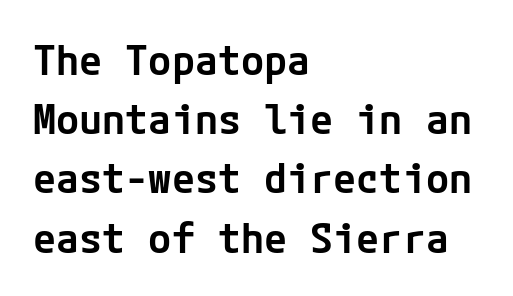
{"serif": "no", "italic": "no", "bold": "semi", "weight": "semibold", "width": "normal", "stroke_contrast": "low", "x_height": "medium", "underline": "no", "align": "left", "line_spacing": "normal", "line_spacing_ratio": 1.41, "letter_spacing": "normal", "letter_spacing_em": 0.0, "glyph_px": 42}
